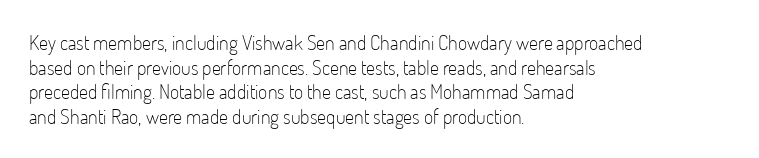
The image shows 20 px text type, upright; set left-aligned, line spacing 1.23x, normal letter spacing, not underlined.
